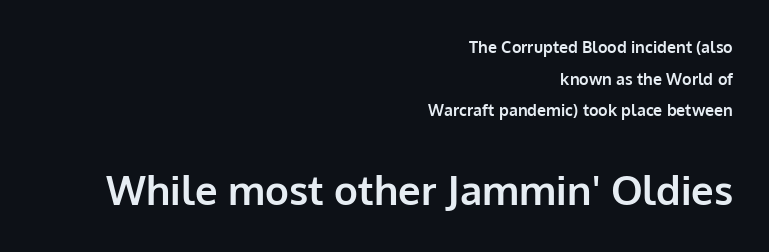
Q: Is the text bold? A: Yes.
Q: Is the text italic (slanted)? A: No, it is upright.
Q: Is the typeface a serif or a sans-serif typeface? A: Sans-serif.
Q: Is the text underlined? A: No.
Q: How is the paragraph aligned? A: Right-aligned.
Q: Is the spacing between letters normal or unusually wide? A: Normal.
Q: Is the spacing between lines tight, normal or loose? A: Loose.
Q: Which block of text is set in a larger size, the first (top) or the second (bottom)? A: The second (bottom) one.
Q: Width (condensed, normal, or wide)? A: Normal.
Q: Stroke contrast? A: Low.
Q: x-height? A: Medium.
Q: Monospaced? A: No.
